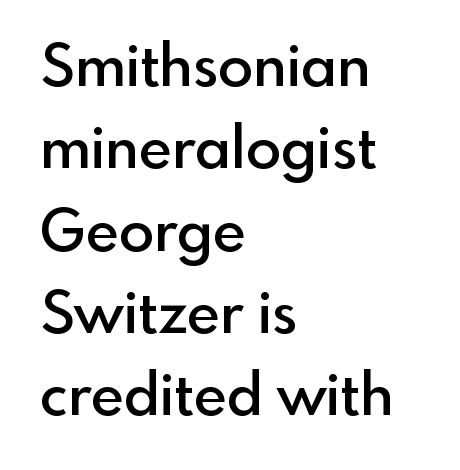
Has an underline been added? It has not. Leading: standard. You could not count columns in this text — the font is proportionally spaced. Does the copy run flush right? No — it runs flush left. Serifs: no, the terminals of the letterforms are clean. No italicization has been applied; the sample stays upright.
